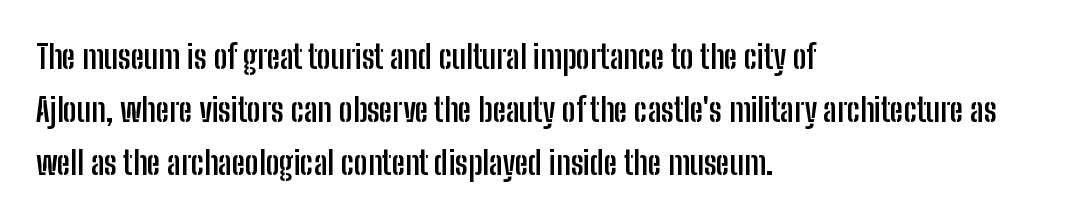
{"serif": "no", "italic": "no", "bold": "yes", "weight": "semibold", "width": "condensed", "stroke_contrast": "low", "x_height": "medium", "monospaced": "no", "underline": "no", "align": "left", "line_spacing": "normal", "line_spacing_ratio": 1.6, "letter_spacing": "normal", "letter_spacing_em": 0.0, "glyph_px": 33}
